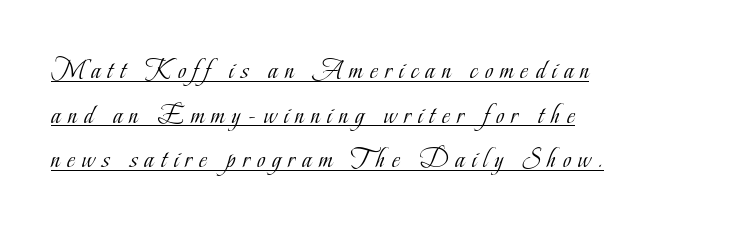
Q: Is the text bold? A: No.
Q: Is the text italic (slanted)? A: Yes.
Q: Is the typeface a serif or a sans-serif typeface? A: Serif.
Q: Is the text underlined? A: Yes.
Q: How is the paragraph aligned? A: Left-aligned.
Q: Is the spacing between letters normal or unusually wide? A: Unusually wide.
Q: Is the spacing between lines tight, normal or loose? A: Normal.
Q: Width (condensed, normal, or wide)? A: Condensed.
Q: Stroke contrast? A: Low.
Q: x-height? A: Small.
Q: Monospaced? A: No.
